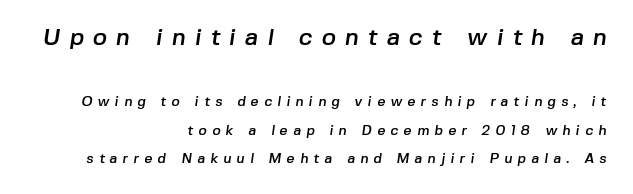
A bare baseline throughout the passage. The lines are quadded right. Between these two stacked blocks, the higher one wins on size. This rendering widens character spacing well past its baseline value.
